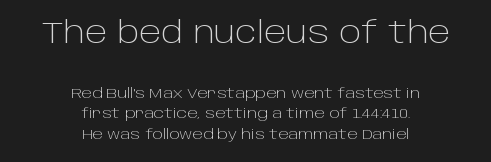
The image shows 30 px light sans-serif type, upright; set centered, normal line spacing (1.44x), normal letter spacing, not underlined; the first (top) block is 2.14x larger; low stroke contrast and a large x-height.
